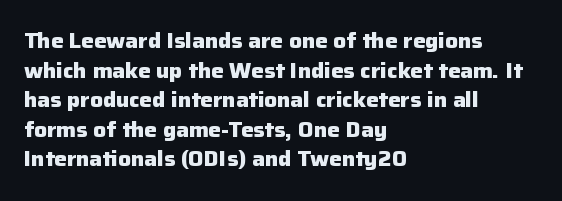
The vertical gap from one line to the next is medium. Beneath every word, the page is bare. Nothing unusual about the tracking: characters are spaced as the font intends. Its strokes are broad and dark, the hallmark of bold type. This sample uses an upright cut, with every glyph sitting square on the baseline. If you drew a ruler down the left edge, every line would touch it.
